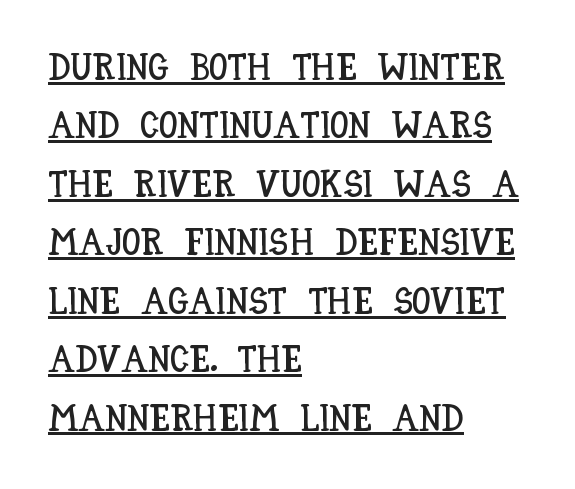
{"italic": "no", "width": "condensed", "stroke_contrast": "low", "x_height": "large", "monospaced": "no", "underline": "yes", "align": "left", "line_spacing": "normal", "line_spacing_ratio": 1.58, "letter_spacing": "normal", "letter_spacing_em": 0.0, "glyph_px": 37}
